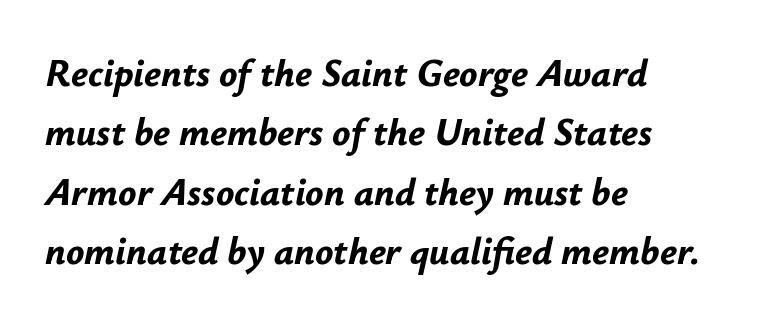
The image shows 38 px bold type, italic (leaning right); set left-aligned, normal line spacing (1.56x), normal letter spacing, not underlined; low stroke contrast and a small x-height.
